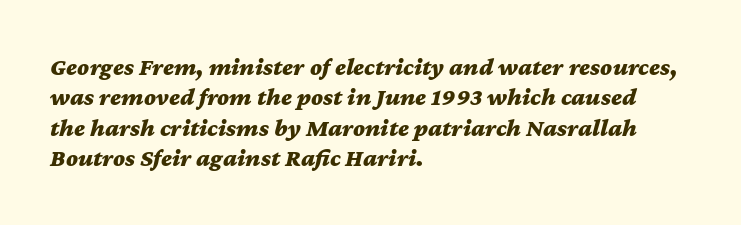
{"italic": "yes", "lean": "right", "slant_degrees": 12, "bold": "yes", "underline": "no", "align": "left", "line_spacing_ratio": 1.22, "letter_spacing": "normal", "letter_spacing_em": 0.0, "glyph_px": 25}
